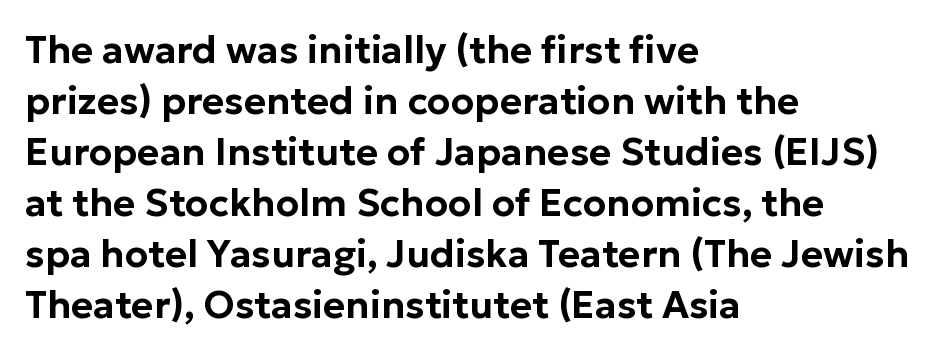
The image shows 38 px sans-serif type, upright; set left-aligned, normal line spacing (1.34x), normal letter spacing, not underlined; low stroke contrast and a medium x-height.
